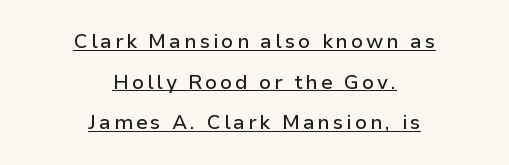
Regarding leading, the lines here are spaced well apart. The lettering stays uniformly vertical, giving the passage a roman look. The rendering positions every line midway between the sides. Each line of the rendering has a horizontal stroke beneath the glyphs.
